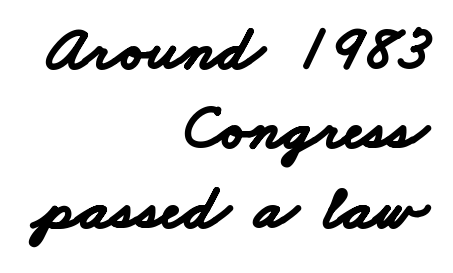
The image shows 63 px bold, wide sans-serif type; set right-aligned, normal line spacing (1.26x), normal letter spacing, not underlined; low stroke contrast and a small x-height.
